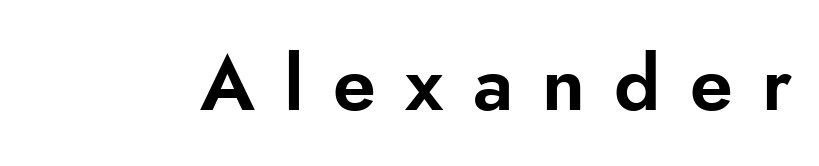
Any mark beneath the type? The region is blank. The letters advance in unequal steps, a hallmark of proportional type. Observe the absence of serifs on each vertical stroke in this sample. The gaps between neighbouring characters are conspicuously large. It's the straight-up-and-down kind of type.
